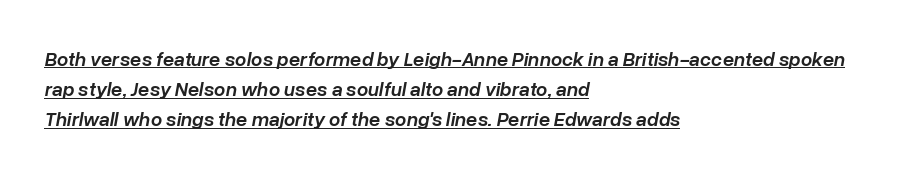
The image shows 20 px text type, italic (leaning right); set left-aligned, normal line spacing (1.51x), normal letter spacing, underlined.
